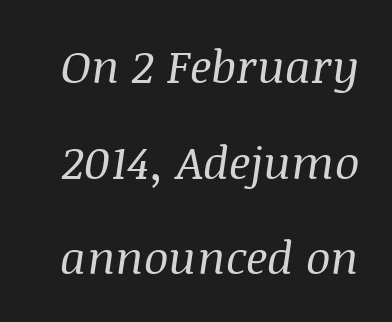
Q: Is the text bold? A: No.
Q: Is the text italic (slanted)? A: Yes, it leans right by about 8 degrees.
Q: Is the typeface a serif or a sans-serif typeface? A: Serif.
Q: Is the text underlined? A: No.
Q: Is the spacing between letters normal or unusually wide? A: Normal.
Q: Is the spacing between lines tight, normal or loose? A: Loose.
Q: Width (condensed, normal, or wide)? A: Normal.
Q: Stroke contrast? A: Medium.
Q: x-height? A: Large.
Q: Monospaced? A: No.
